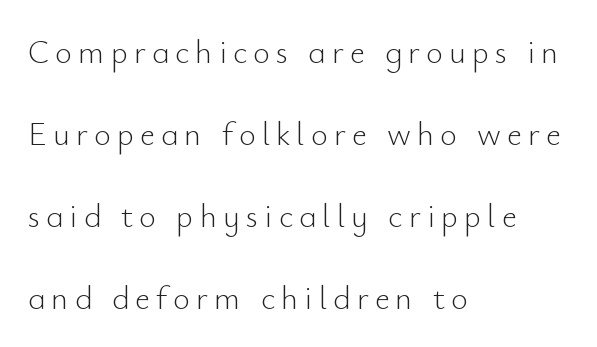
{"serif": "no", "italic": "no", "bold": "no", "weight": "light", "width": "normal", "stroke_contrast": "low", "x_height": "small", "monospaced": "no", "underline": "no", "align": "left", "line_spacing": "loose", "line_spacing_ratio": 2.48, "glyph_px": 33}
